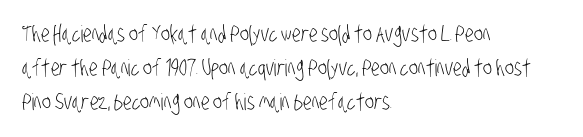
Short note: letters normally spaced. The glyphs are unaccompanied by any horizontal stroke below them. Horizontal bands of white between lines are of average thickness. Where is the straight margin? On the left.
